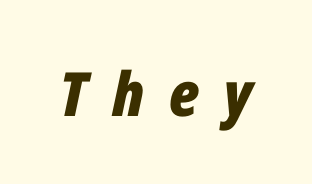
Think of a printed novel: that variable character pitch is what you see here. The rendering inserts visible extra space after every character. Strokes here are thick enough to call this a true bold. This is oblique type, the kind used for emphasis or titles. Each row of text sits above clean, open space.
